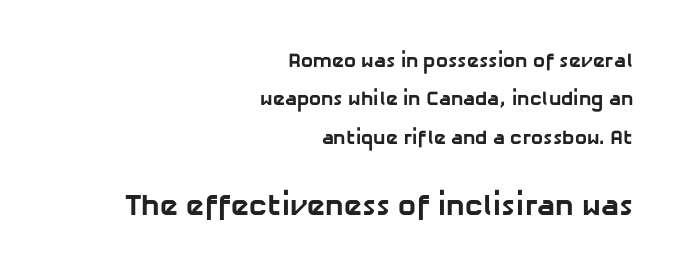
The letters sit at their default tracking, neither squeezed nor spread. Each letter keeps its own natural width here, so spacing adapts to shape. Block two is the big one; block one sits smaller above it. This sample is right-justified, so line beginnings fall wherever the words allow. Descenders are the only things crossing below the line. Quick note: interline space is abundant.
